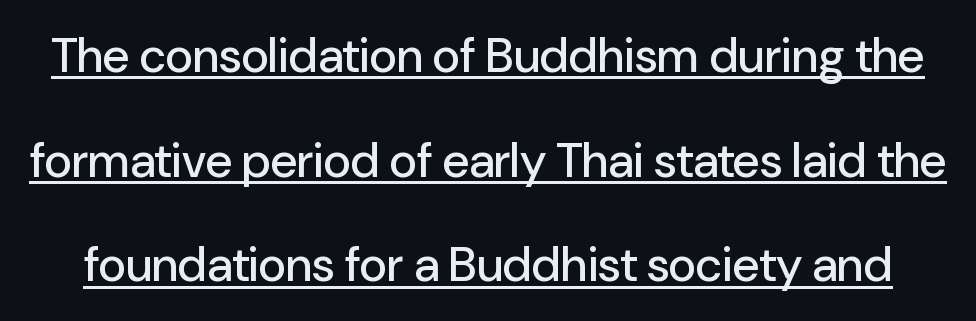
The image shows 48 px sans-serif type, upright; set loose line spacing (2.18x), normal letter spacing, underlined; low stroke contrast and a medium x-height.
